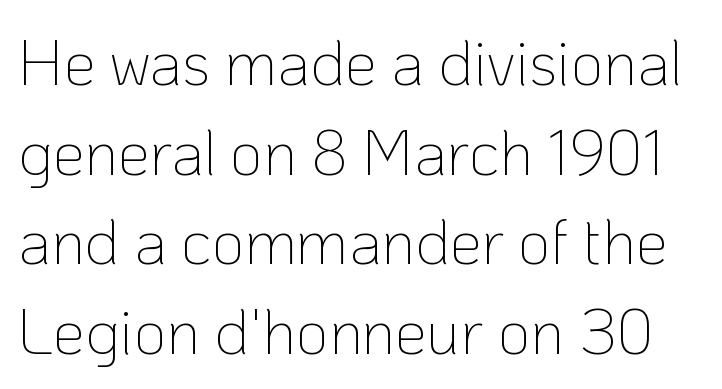
Q: Is the text bold? A: No.
Q: Is the text italic (slanted)? A: No, it is upright.
Q: Is the typeface a serif or a sans-serif typeface? A: Sans-serif.
Q: Is the text underlined? A: No.
Q: Is the spacing between letters normal or unusually wide? A: Normal.
Q: Is the spacing between lines tight, normal or loose? A: Normal.
Q: Width (condensed, normal, or wide)? A: Normal.
Q: Stroke contrast? A: Low.
Q: x-height? A: Medium.
Q: Monospaced? A: No.
